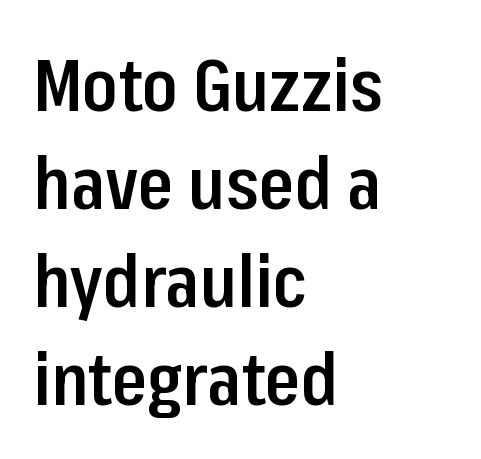
The image shows 72 px semibold, condensed sans-serif type, upright; set left-aligned, normal line spacing (1.36x), normal letter spacing, not underlined; low stroke contrast and a medium x-height.
